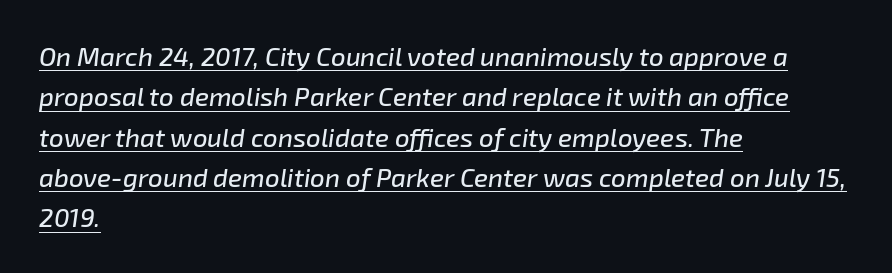
Q: Is the text italic (slanted)? A: Yes, it leans right by about 8 degrees.
Q: Is the text underlined? A: Yes.
Q: How is the paragraph aligned? A: Left-aligned.
Q: Is the spacing between letters normal or unusually wide? A: Normal.
Q: Is the spacing between lines tight, normal or loose? A: Normal.
